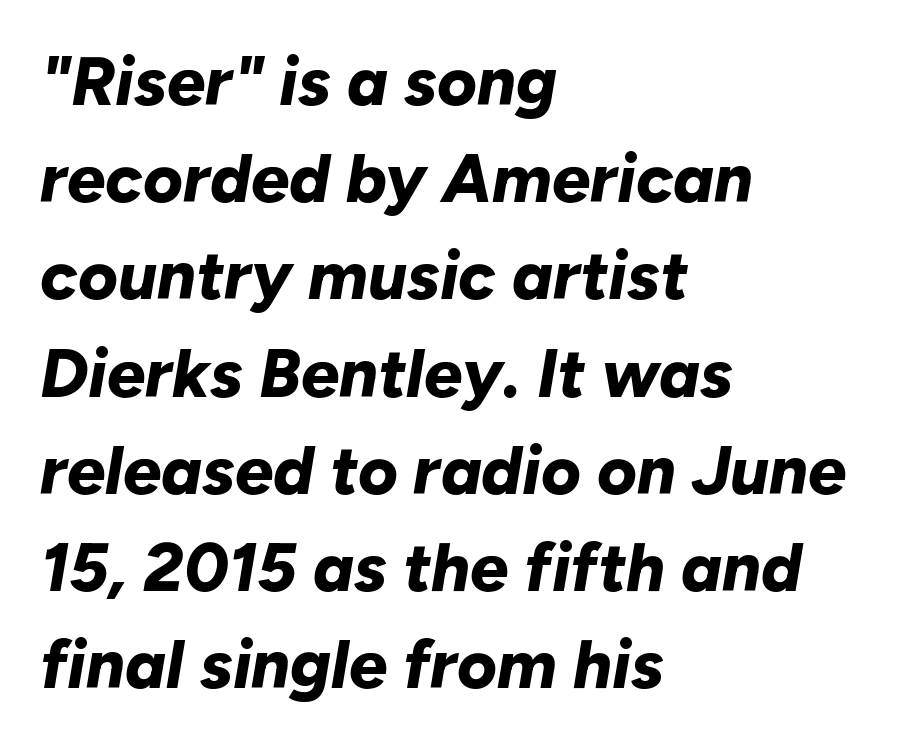
{"italic": "yes", "lean": "right", "slant_degrees": 10, "bold": "yes", "weight": "bold", "width": "normal", "stroke_contrast": "low", "x_height": "medium", "monospaced": "no", "underline": "no", "align": "left", "line_spacing": "normal", "line_spacing_ratio": 1.43, "letter_spacing": "normal", "letter_spacing_em": 0.0, "glyph_px": 68}
